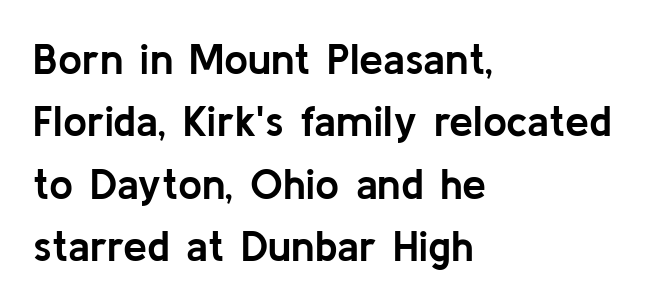
Notice how the passage keeps a crisp vertical edge on the left only. Students, observe: this is what conventionally led text looks like. Notice how the stems are strictly vertical — no italics here. Inter-character spacing is left at the font's built-in metrics.
